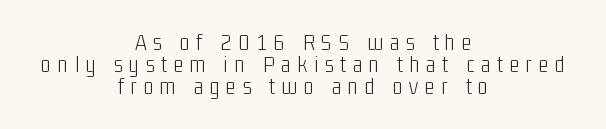
The image shows 23 px text type, upright; set centered, tight line spacing (0.96x), unusually wide letter spacing (+0.3 em), not underlined.
